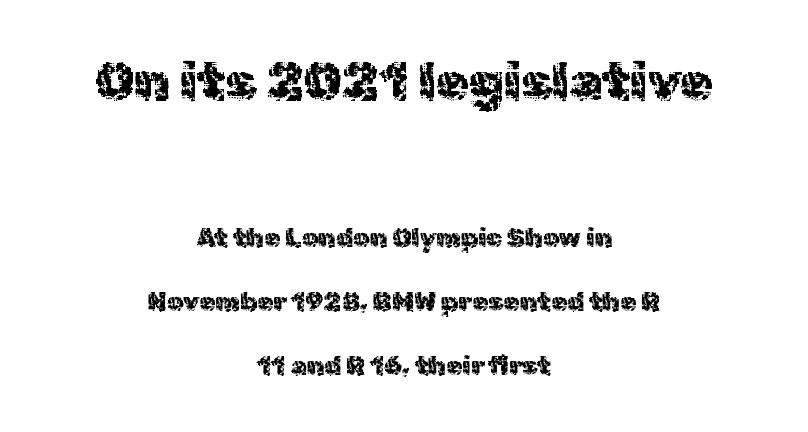
{"serif": "no", "italic": "no", "width": "normal", "x_height": "medium", "monospaced": "no", "underline": "no", "align": "center", "line_spacing": "loose", "line_spacing_ratio": 2.45, "letter_spacing": "normal", "letter_spacing_em": 0.0, "larger_block": "first", "size_ratio": 2.04, "glyph_px": 53}
